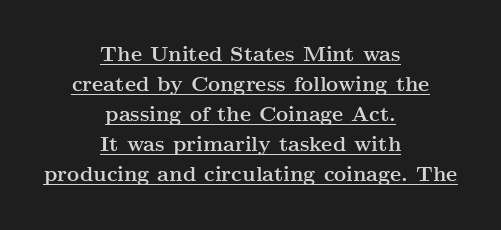
{"italic": "no", "bold": "yes", "underline": "yes", "align": "center", "line_spacing": "normal", "line_spacing_ratio": 1.43, "letter_spacing": "normal", "letter_spacing_em": 0.0, "glyph_px": 21}
